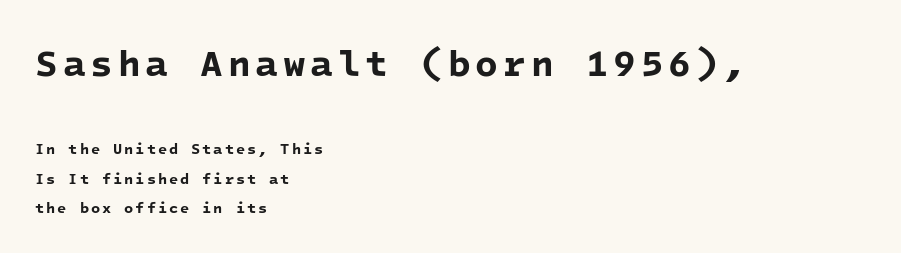
{"serif": "no", "bold": "yes", "weight": "bold", "width": "normal", "stroke_contrast": "low", "x_height": "medium", "monospaced": "yes", "underline": "no", "align": "left", "line_spacing": "loose", "line_spacing_ratio": 1.96, "larger_block": "first", "size_ratio": 2.47, "glyph_px": 37}
